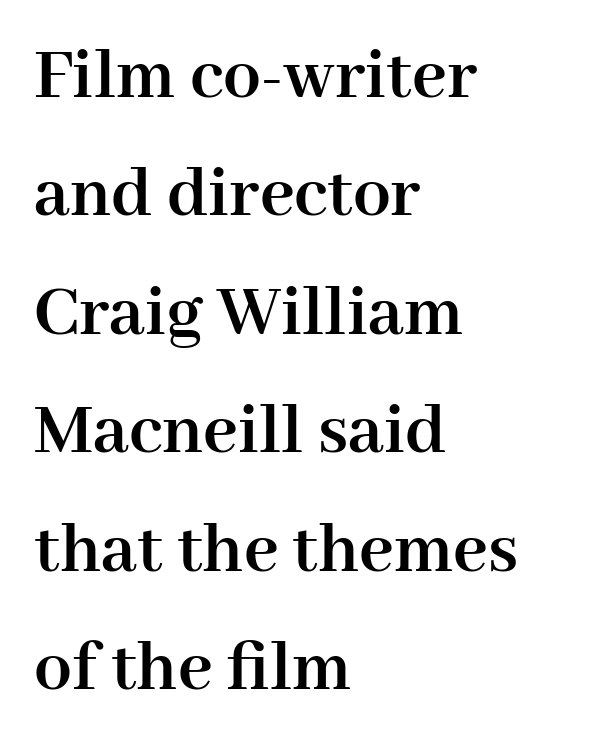
Looks like regular typesetting: each glyph gets only the width it needs. This sample uses an upright cut, with every glyph sitting square on the baseline. The specimen omits any rule beneath the text block's lines. The typesetting leans heavy: a genuine bold.
